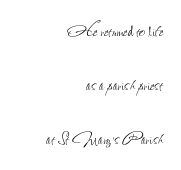
The image shows 22 px text type; set right-aligned, loose line spacing (2.46x), normal letter spacing, not underlined.
